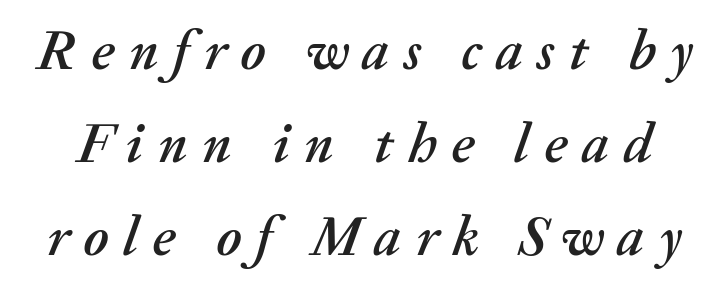
Q: Is the text italic (slanted)? A: Yes, it leans right by about 20 degrees.
Q: Is the text underlined? A: No.
Q: Is the spacing between letters normal or unusually wide? A: Unusually wide.
Q: Is the spacing between lines tight, normal or loose? A: Normal.
Q: Width (condensed, normal, or wide)? A: Normal.
Q: Stroke contrast? A: Medium.
Q: x-height? A: Medium.
Q: Monospaced? A: No.
